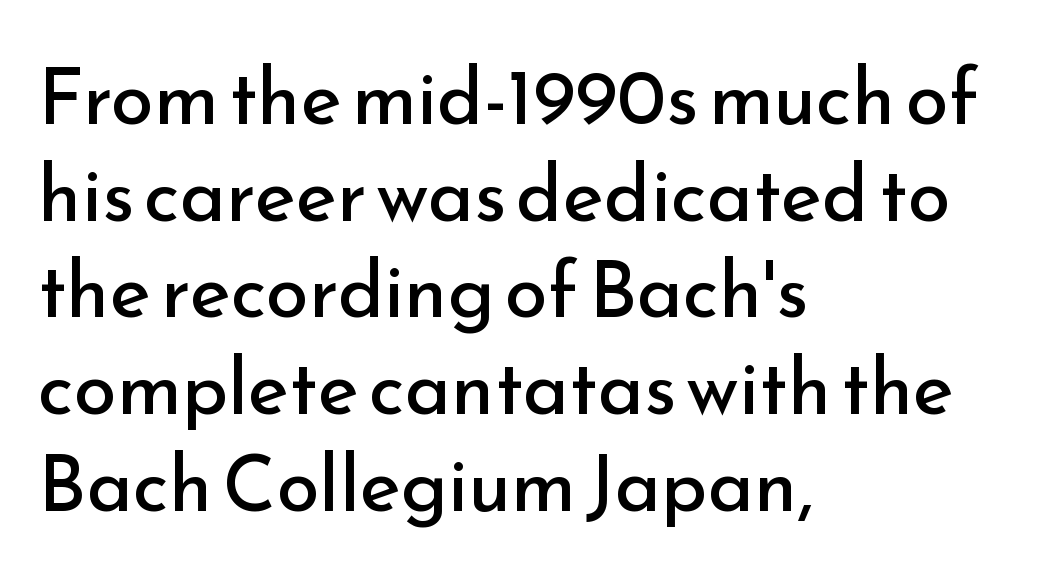
This sample uses plain, unmodified letter spacing. Posture: straight, roman, zero tilt. The face used here is proportionally spaced, like ordinary book or web type. The glyphs in this specimen are sans serif. Weight: not bold — regular or lighter.
